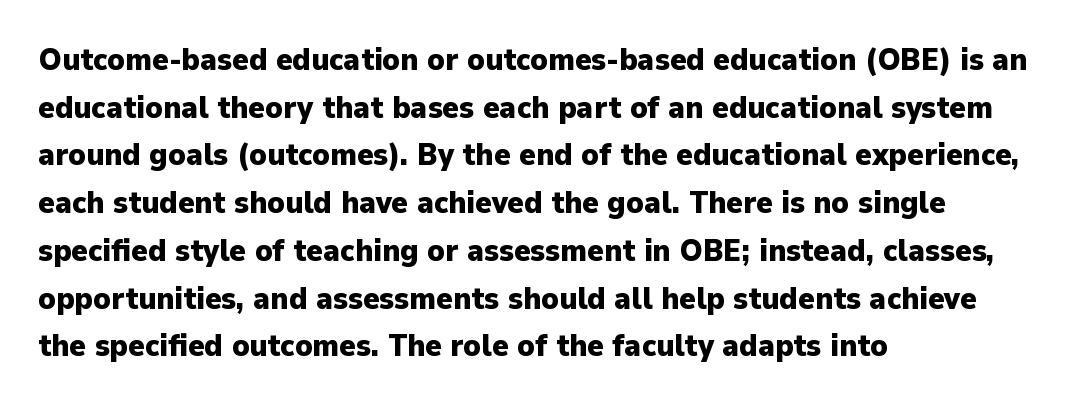
The image shows 31 px heavy sans-serif type, upright; set left-aligned, normal line spacing (1.54x), normal letter spacing, not underlined; low stroke contrast and a medium x-height.
